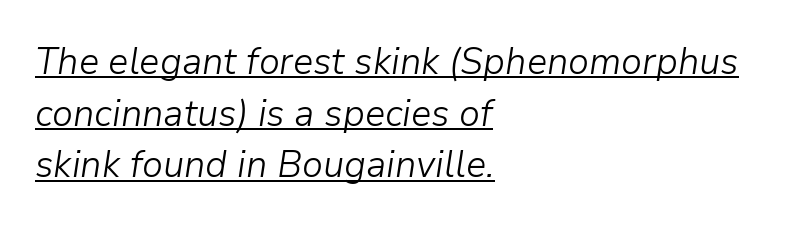
Q: Is the text bold? A: No.
Q: Is the text italic (slanted)? A: Yes, it leans right by about 9 degrees.
Q: Is the text underlined? A: Yes.
Q: How is the paragraph aligned? A: Left-aligned.
Q: Is the spacing between letters normal or unusually wide? A: Normal.
Q: Is the spacing between lines tight, normal or loose? A: Normal.
Q: Width (condensed, normal, or wide)? A: Normal.
Q: Stroke contrast? A: Low.
Q: x-height? A: Medium.
Q: Monospaced? A: No.
